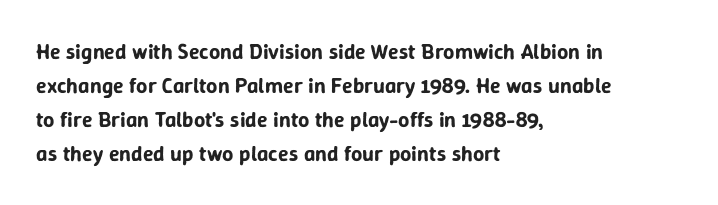
Q: Is the text italic (slanted)? A: No, it is upright.
Q: Is the text underlined? A: No.
Q: How is the paragraph aligned? A: Left-aligned.
Q: Is the spacing between letters normal or unusually wide? A: Normal.
Q: Is the spacing between lines tight, normal or loose? A: Normal.
